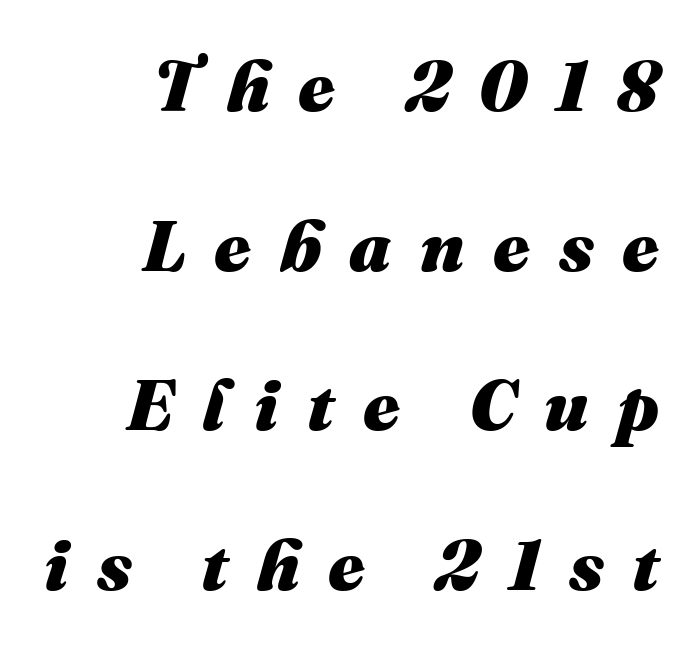
Check the space under the baseline: it is left empty. This sample trades compactness for vertical openness between lines. The tracking jumps out immediately: characters are airy and widely separated. Varying glyph widths throughout — classic text-font behaviour. Stroke thickness is high; the sample reads as a true bold. In terms of posture, this sample is oblique.
